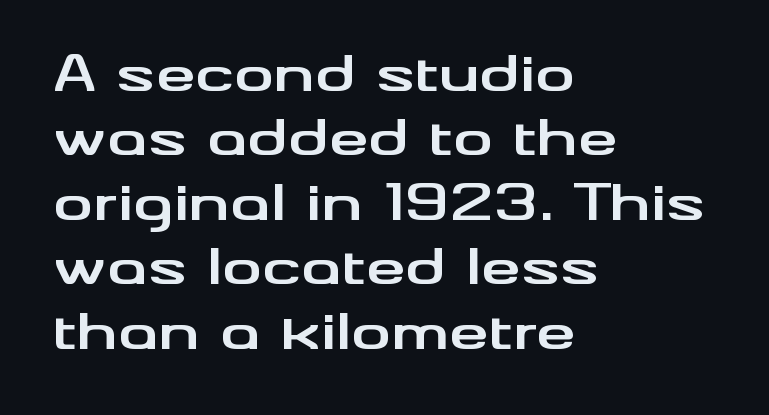
Students, note that the glyphs here touch the page at normal intervals. Every stem runs plumb, perpendicular to the baseline. Summary of vertical rhythm: regular, with standard interline spacing. These lines are rendered in a variable-pitch font. On the weight axis this lands at bold, roughly 700.
